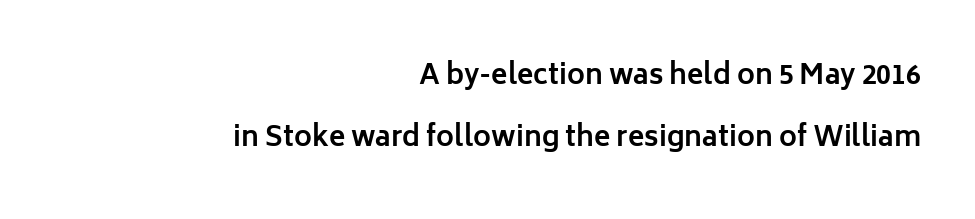
The image shows 27 px bold type, upright; set right-aligned, loose line spacing (2.3x), normal letter spacing, not underlined.
